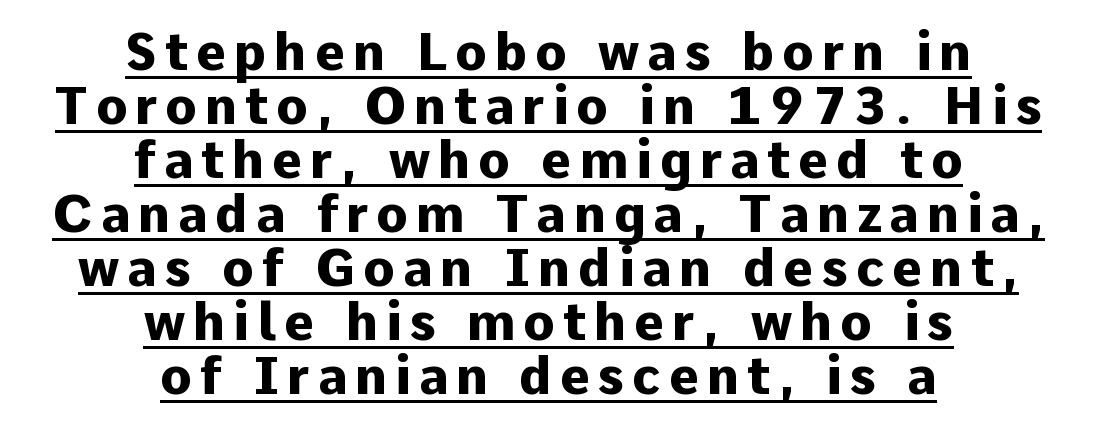
The glyphs have the mass of a bold cut. Each line is balanced around a shared central axis. Looks like someone drew a line under every word here. Leading is clearly below the norm, producing a dense column. Unlike italic type, these characters show no tilt at all. The font family rendered here belongs to the sans-serif group.
